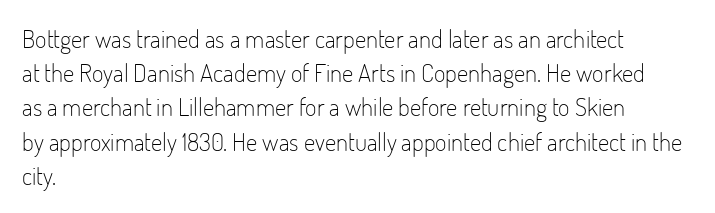
Q: Is the text bold? A: No.
Q: Is the text italic (slanted)? A: No, it is upright.
Q: Is the text underlined? A: No.
Q: How is the paragraph aligned? A: Left-aligned.
Q: Is the spacing between letters normal or unusually wide? A: Normal.
Q: Is the spacing between lines tight, normal or loose? A: Normal.
